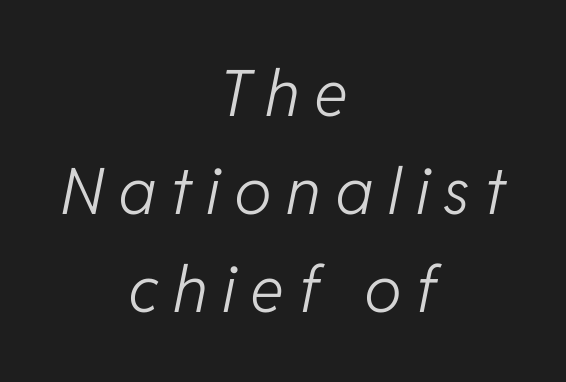
Q: Is the text bold? A: No.
Q: Is the text italic (slanted)? A: Yes, it leans right by about 11 degrees.
Q: Is the text underlined? A: No.
Q: How is the paragraph aligned? A: Centered.
Q: Is the spacing between letters normal or unusually wide? A: Unusually wide.
Q: Is the spacing between lines tight, normal or loose? A: Normal.
Q: Width (condensed, normal, or wide)? A: Normal.
Q: Stroke contrast? A: Low.
Q: x-height? A: Medium.
Q: Monospaced? A: No.
